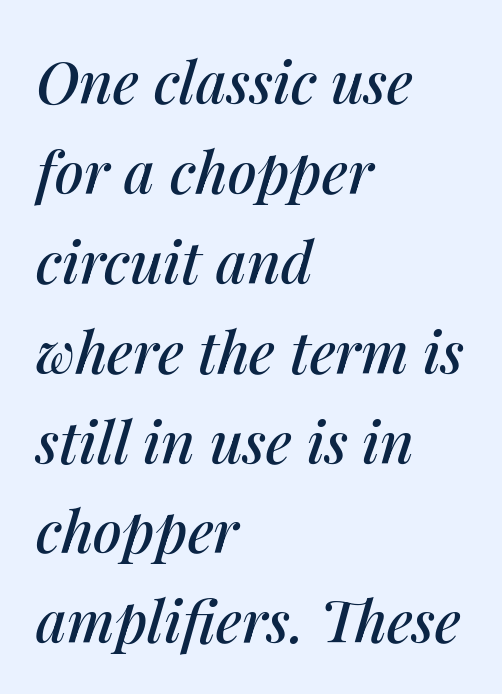
The image shows 58 px text type, italic (leaning right); set left-aligned, normal line spacing (1.55x), normal letter spacing, not underlined; medium stroke contrast and a medium x-height.
